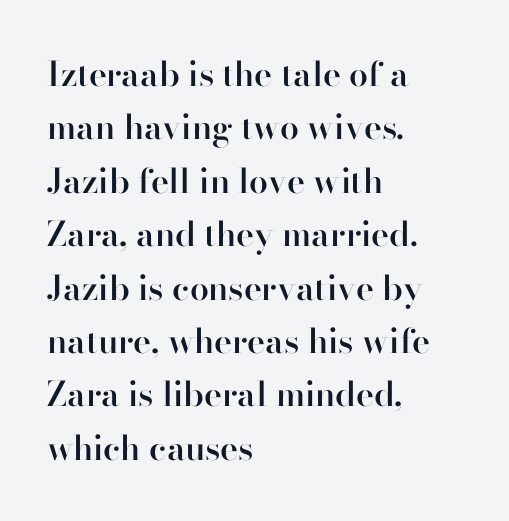
Standard letterfit; no display-style spreading of the glyphs. The text block is weighted toward the left margin, trailing off unevenly rightward. Every stem runs plumb, perpendicular to the baseline. Any mark beneath the type? The region is blank. If you measured baseline to baseline, you'd find a middling distance.
